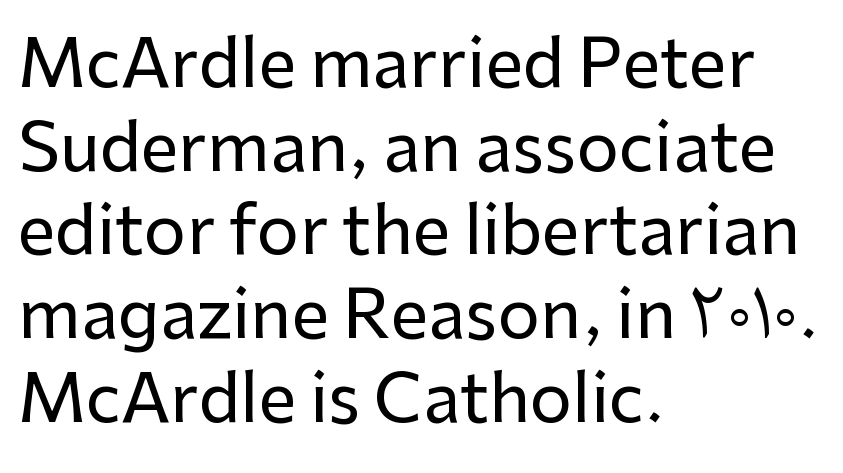
Q: Is the text italic (slanted)? A: No, it is upright.
Q: Is the typeface a serif or a sans-serif typeface? A: Sans-serif.
Q: Is the text underlined? A: No.
Q: How is the paragraph aligned? A: Left-aligned.
Q: Is the spacing between letters normal or unusually wide? A: Normal.
Q: Is the spacing between lines tight, normal or loose? A: Normal.
Q: Width (condensed, normal, or wide)? A: Normal.
Q: Stroke contrast? A: Low.
Q: x-height? A: Medium.
Q: Monospaced? A: No.
